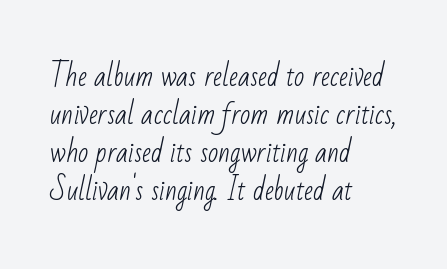
{"bold": "no", "underline": "no", "align": "left", "line_spacing": "normal", "line_spacing_ratio": 1.41, "letter_spacing": "normal", "letter_spacing_em": 0.0, "glyph_px": 27}
